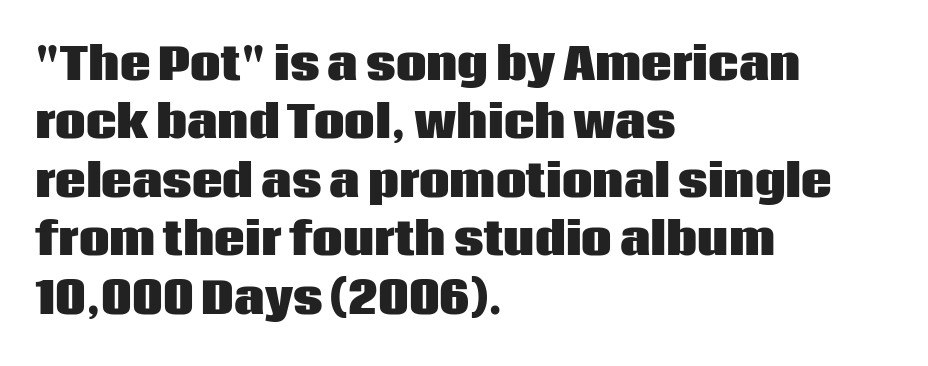
Characters remain perfectly vertical along every line. Note the varied advance widths — an 'i' is clearly narrower than an 'm'. These lines stack with their left ends in a neat column. Plain, unruled lines of type.
